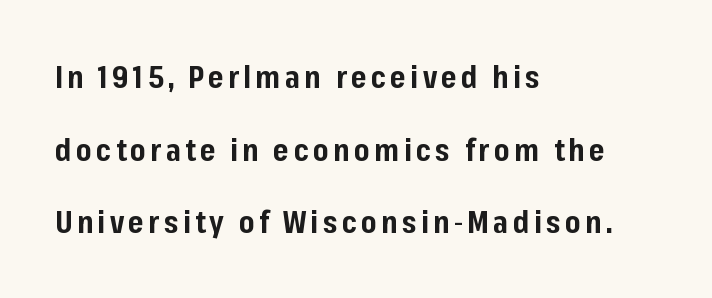
{"serif": "no", "italic": "no", "bold": "yes", "weight": "bold", "width": "normal", "stroke_contrast": "low", "x_height": "medium", "monospaced": "no", "underline": "no", "align": "left", "line_spacing": "loose", "line_spacing_ratio": 2.42, "glyph_px": 30}
